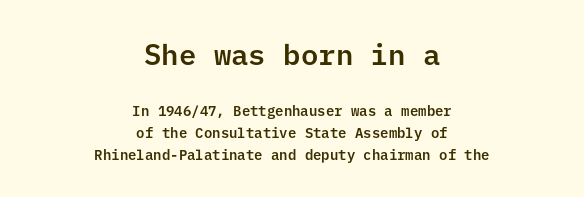
The image shows 29 px sans-serif type, upright; set centered, normal line spacing (1.55x), normal letter spacing, not underlined; the first (top) block is 2.07x larger; low stroke contrast and a medium x-height.
